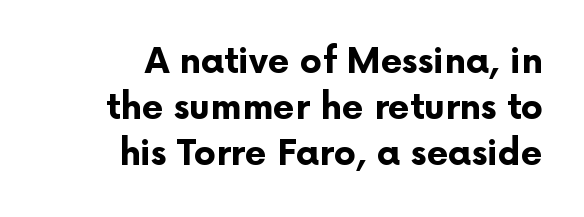
{"serif": "no", "italic": "no", "bold": "yes", "weight": "bold", "width": "normal", "stroke_contrast": "low", "x_height": "medium", "monospaced": "no", "underline": "no", "align": "right", "line_spacing": "normal", "line_spacing_ratio": 1.31, "letter_spacing": "normal", "letter_spacing_em": 0.0, "glyph_px": 35}
